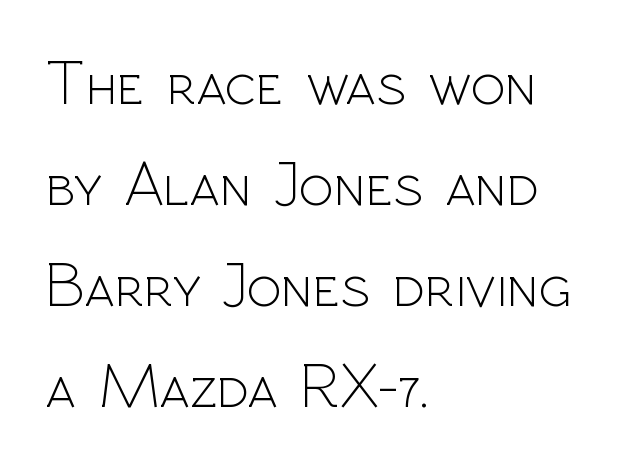
These lines stack with their left ends in a neat column. Each stroke keeps to a modest, everyday thickness or less. Typographically, this falls in the sans-serif category. It's the straight-up-and-down kind of type. Beneath every word, the page is bare. The face used here is proportionally spaced, like ordinary book or web type.
